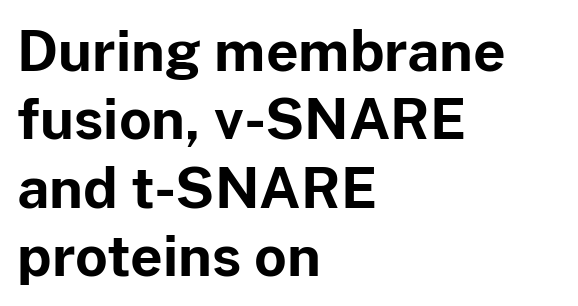
Between one letter and the next there's only the usual sliver of space. The text was rendered using a sans face with plain stroke endings. The text block is weighted toward the left margin, trailing off unevenly rightward. You could not count columns in this text — the font is proportionally spaced. The glyphs are unaccompanied by any horizontal stroke below them.
